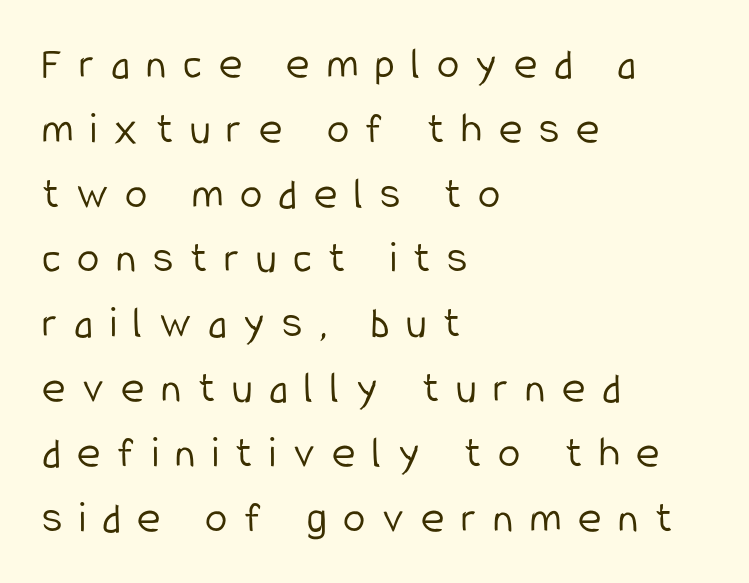
The lines sit at an ordinary, default distance from one another. Observe the wide spacing: letters keep a clear distance from each other. You could not count columns in this text — the font is proportionally spaced. A roman cut, with each character standing at attention. Words float on clear page, feet unadorned. The lines are quadded left.
